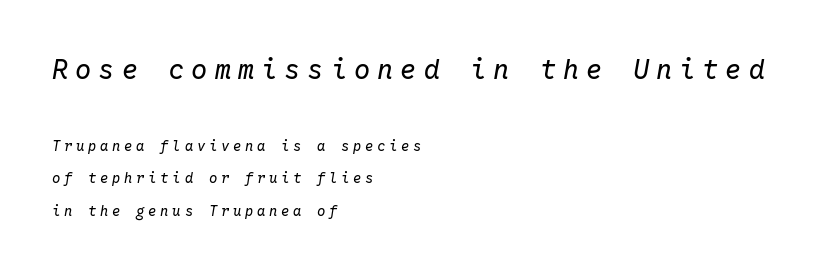
Line spacing here is loose. Substantial extra tracking has been applied to these lines. Reading top to bottom, the characters get smaller at the block break. Caption: face not bold, strokes unweighted. The compositor pushed each line to the left boundary. It's the slanting kind of type.
